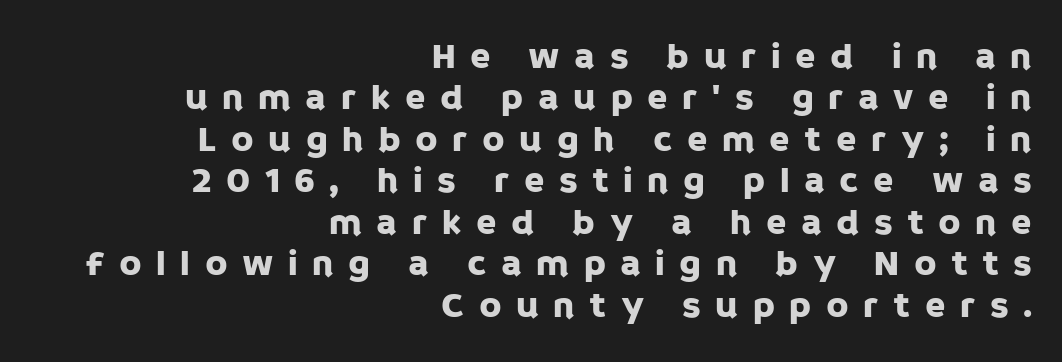
Q: Is the text italic (slanted)? A: No, it is upright.
Q: Is the typeface a serif or a sans-serif typeface? A: Sans-serif.
Q: Is the text underlined? A: No.
Q: How is the paragraph aligned? A: Right-aligned.
Q: Is the spacing between letters normal or unusually wide? A: Unusually wide.
Q: Is the spacing between lines tight, normal or loose? A: Tight.
Q: Width (condensed, normal, or wide)? A: Normal.
Q: Stroke contrast? A: Low.
Q: x-height? A: Large.
Q: Monospaced? A: No.
